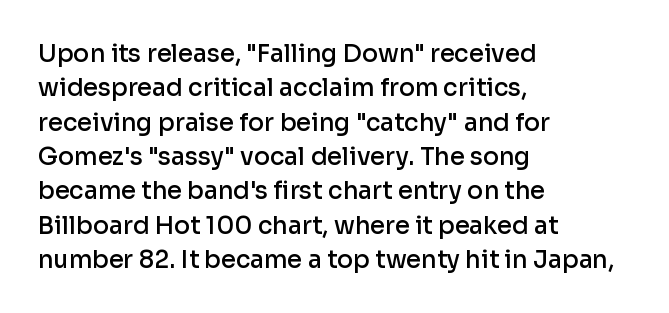
The image shows 24 px text type, upright; set left-aligned, normal line spacing (1.43x), normal letter spacing, not underlined.
